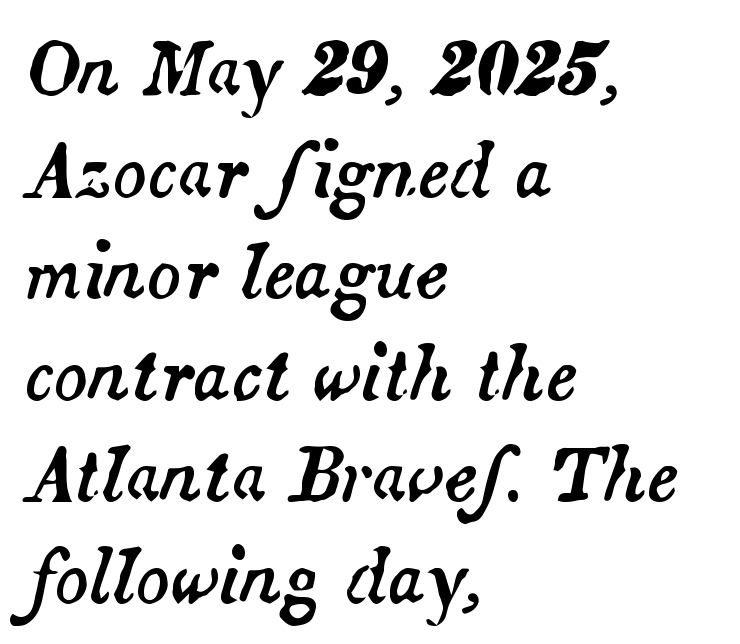
The font's italic variant was chosen for this text. The space beneath each line is pristine and unruled. Is the letter spacing exaggerated? No — it looks like the ordinary default. Looks like regular typesetting: each glyph gets only the width it needs. Compared with a centered layout, this one pins lines to the left instead.
